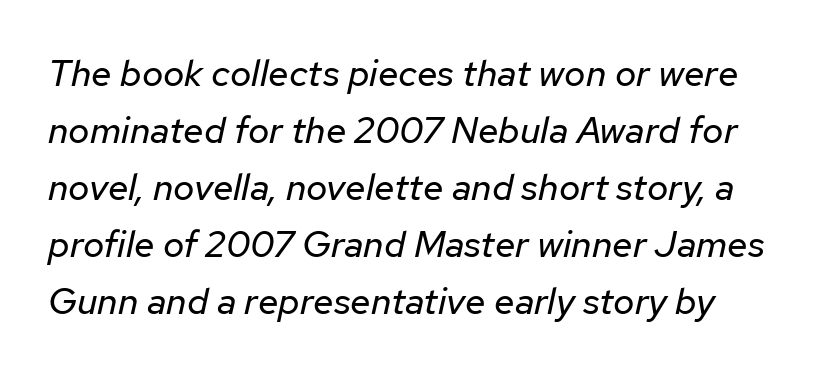
Honestly, there is no underline to notice here at all. How would I describe the line gaps? Plain and ordinary. This sample has the flowing, uneven cadence of proportional lettering. Honestly, the letter spacing is just normal — you wouldn't notice it. The weight tops out at a normal text grade.
